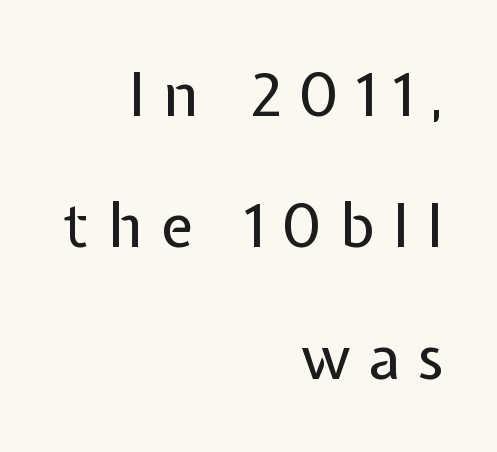
{"serif": "no", "italic": "no", "bold": "no", "weight": "regular", "width": "normal", "stroke_contrast": "low", "x_height": "medium", "monospaced": "no", "underline": "no", "align": "right", "line_spacing": "loose", "line_spacing_ratio": 2.19, "letter_spacing": "wide", "letter_spacing_em": 0.3, "glyph_px": 60}
